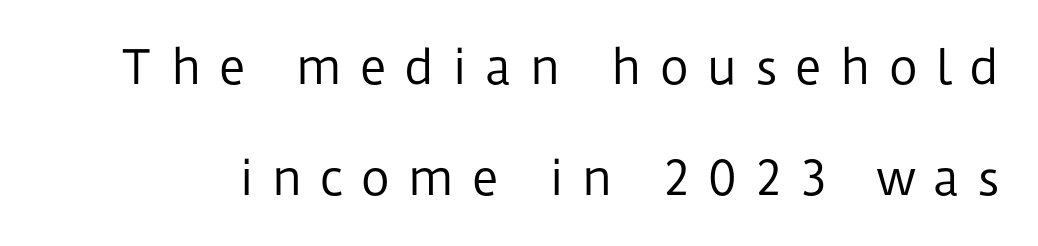
{"serif": "no", "italic": "no", "bold": "no", "weight": "regular", "width": "normal", "stroke_contrast": "low", "x_height": "medium", "monospaced": "no", "underline": "no", "line_spacing": "loose", "line_spacing_ratio": 2.41, "letter_spacing": "wide", "letter_spacing_em": 0.38, "glyph_px": 46}
